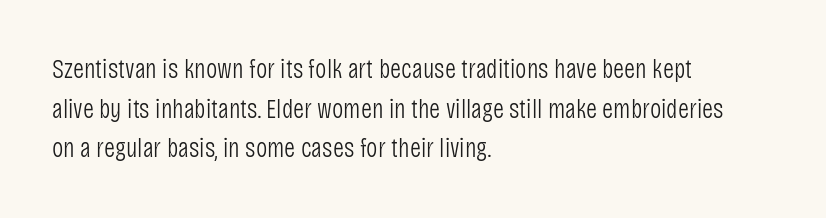
Notice how descenders clear the ascenders below comfortably — that's standard leading. Inter-character spacing is left at the font's built-in metrics. Bare-footed words on every line. The strokes are not fattened; the text isn't bold. A student would call this left alignment; a typographer would say flush left, rag right.
